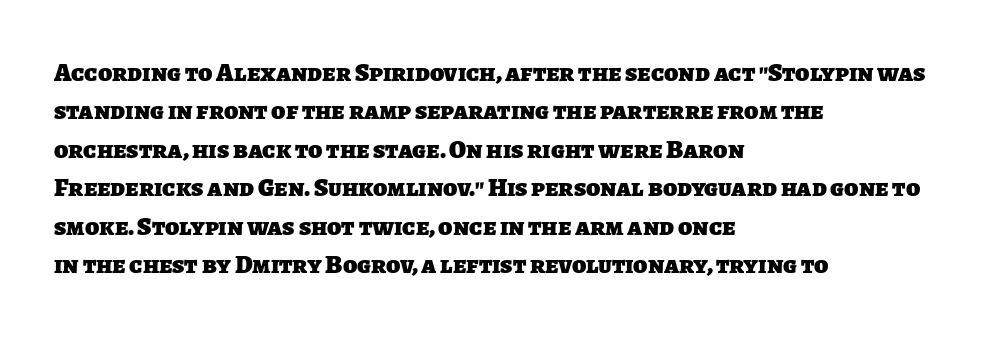
The image shows 26 px bold type; set left-aligned, normal line spacing (1.48x), normal letter spacing, not underlined.
